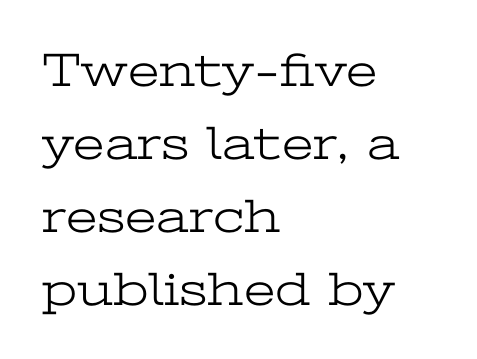
{"serif": "yes", "italic": "no", "bold": "no", "weight": "light", "width": "wide", "stroke_contrast": "low", "x_height": "medium", "monospaced": "no", "underline": "no", "align": "left", "line_spacing": "normal", "line_spacing_ratio": 1.52, "letter_spacing": "normal", "letter_spacing_em": 0.0, "glyph_px": 48}
